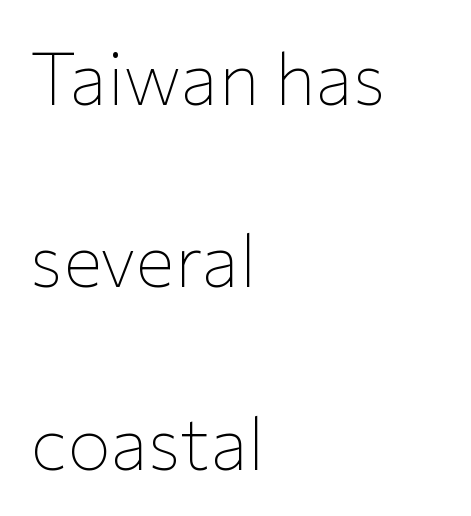
Q: Is the text bold? A: No.
Q: Is the text italic (slanted)? A: No, it is upright.
Q: Is the typeface a serif or a sans-serif typeface? A: Sans-serif.
Q: Is the text underlined? A: No.
Q: How is the paragraph aligned? A: Left-aligned.
Q: Is the spacing between letters normal or unusually wide? A: Normal.
Q: Is the spacing between lines tight, normal or loose? A: Loose.
Q: Width (condensed, normal, or wide)? A: Normal.
Q: Stroke contrast? A: Low.
Q: x-height? A: Medium.
Q: Monospaced? A: No.
